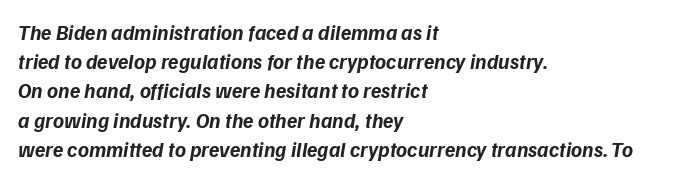
{"bold": "yes", "underline": "no", "align": "left", "line_spacing": "normal", "line_spacing_ratio": 1.39, "letter_spacing": "normal", "letter_spacing_em": 0.0, "glyph_px": 21}
